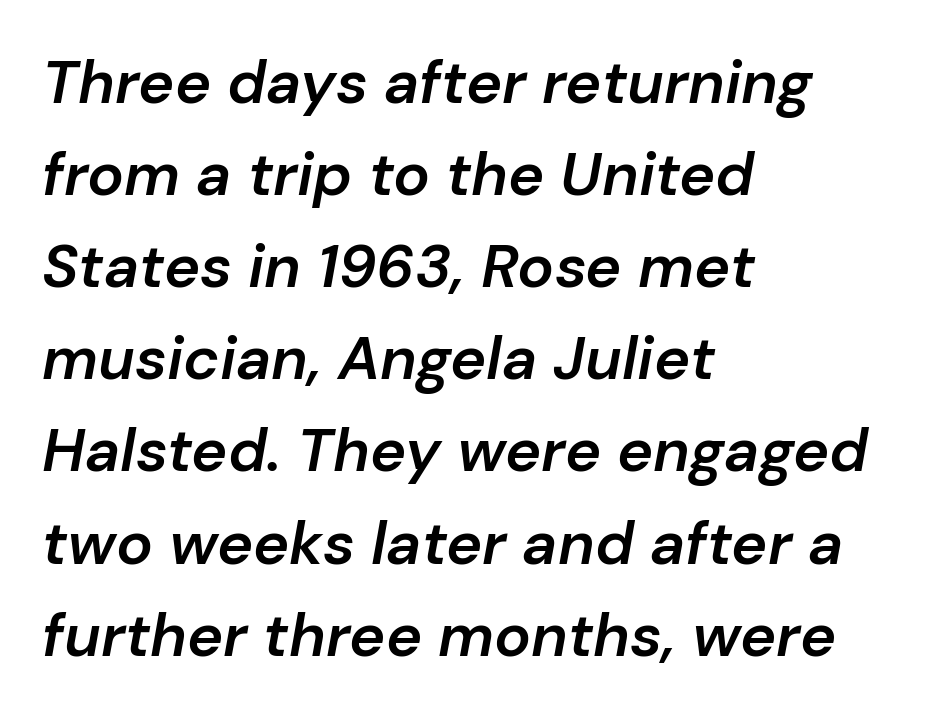
{"italic": "yes", "lean": "right", "slant_degrees": 10, "bold": "semi", "weight": "semibold", "width": "normal", "stroke_contrast": "low", "x_height": "medium", "monospaced": "no", "underline": "no", "align": "left", "line_spacing": "normal", "line_spacing_ratio": 1.51, "letter_spacing": "normal", "letter_spacing_em": 0.0, "glyph_px": 61}
